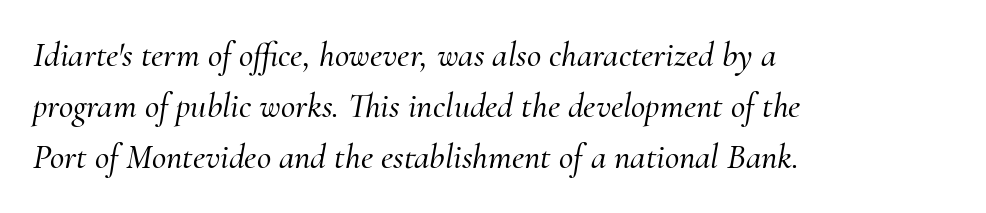
Q: Is the text italic (slanted)? A: Yes, it leans right by about 10 degrees.
Q: Is the typeface a serif or a sans-serif typeface? A: Serif.
Q: Is the text underlined? A: No.
Q: How is the paragraph aligned? A: Left-aligned.
Q: Is the spacing between letters normal or unusually wide? A: Normal.
Q: Is the spacing between lines tight, normal or loose? A: Normal.
Q: Width (condensed, normal, or wide)? A: Normal.
Q: Stroke contrast? A: Medium.
Q: x-height? A: Small.
Q: Monospaced? A: No.
